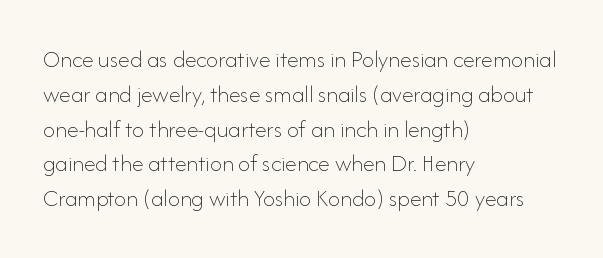
Summary of weight: not heavy and not bold. The passage shown stacks its lines at a standard gap. Upright lettering throughout. Tracking value appears to be zero — textbook default spacing.
